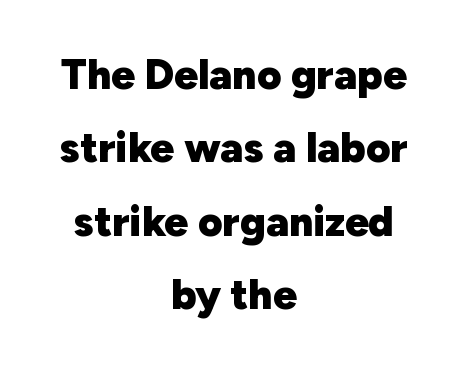
{"serif": "no", "italic": "no", "bold": "yes", "weight": "heavy", "width": "normal", "stroke_contrast": "low", "x_height": "medium", "monospaced": "no", "underline": "no", "align": "center", "line_spacing_ratio": 1.75, "letter_spacing": "normal", "letter_spacing_em": 0.0, "glyph_px": 42}
